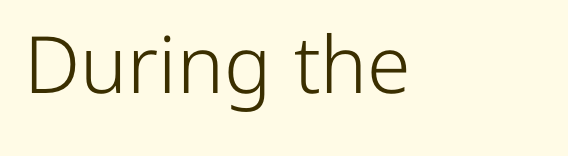
Check the space under the baseline: it is left empty. The letters stand straight up with perfectly vertical stems. Horizontally, the lines are justified to the leading edge only. The horizontal fit of the characters is conventional and even. The face looks like a standard text weight, possibly lighter.
